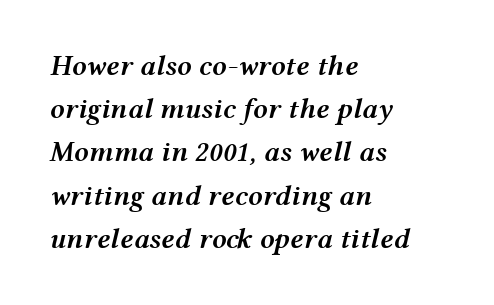
The rendering uses natural spacing where letterforms have individual widths. Semibold letterforms, between regular and bold. Every character sits at an angle, as italics do. The lines sit at an ordinary, default distance from one another. Words float on clear page, feet unadorned. The compositor pushed each line to the left boundary.
